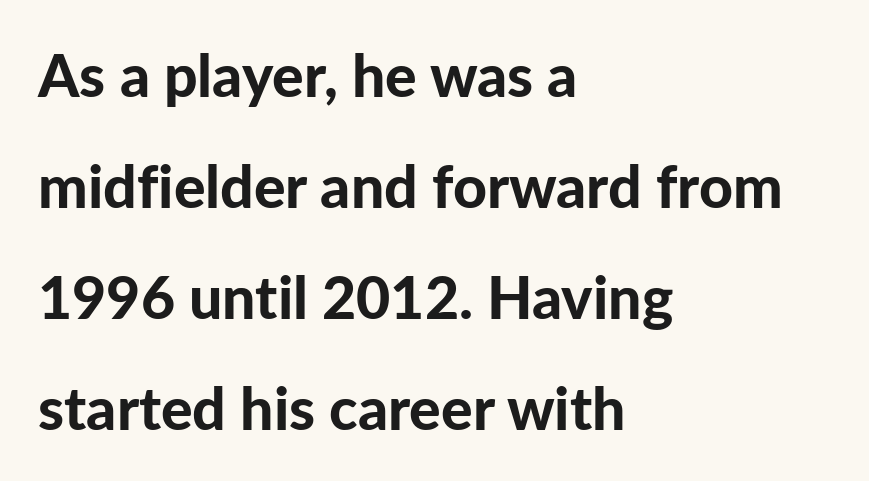
{"serif": "no", "italic": "no", "bold": "yes", "weight": "bold", "width": "normal", "stroke_contrast": "low", "x_height": "medium", "monospaced": "no", "underline": "no", "align": "left", "line_spacing_ratio": 1.88, "letter_spacing": "normal", "letter_spacing_em": 0.0, "glyph_px": 59}
